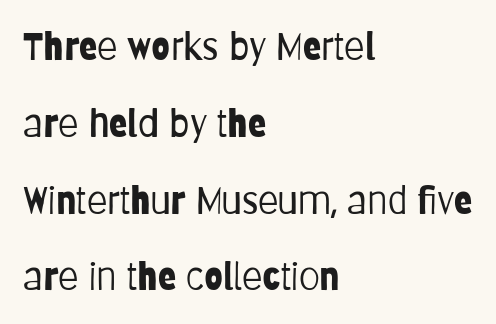
Q: Is the text bold? A: No.
Q: Is the text italic (slanted)? A: No, it is upright.
Q: Is the typeface a serif or a sans-serif typeface? A: Sans-serif.
Q: Is the text underlined? A: No.
Q: How is the paragraph aligned? A: Left-aligned.
Q: Is the spacing between letters normal or unusually wide? A: Normal.
Q: Is the spacing between lines tight, normal or loose? A: Loose.
Q: Width (condensed, normal, or wide)? A: Condensed.
Q: Stroke contrast? A: Low.
Q: x-height? A: Large.
Q: Monospaced? A: No.
